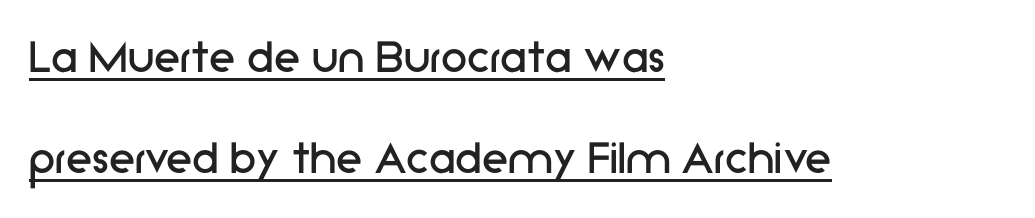
Q: Is the text bold? A: No.
Q: Is the text italic (slanted)? A: No, it is upright.
Q: Is the typeface a serif or a sans-serif typeface? A: Sans-serif.
Q: Is the text underlined? A: Yes.
Q: How is the paragraph aligned? A: Left-aligned.
Q: Is the spacing between letters normal or unusually wide? A: Normal.
Q: Is the spacing between lines tight, normal or loose? A: Loose.
Q: Width (condensed, normal, or wide)? A: Normal.
Q: Stroke contrast? A: Low.
Q: x-height? A: Medium.
Q: Monospaced? A: No.
